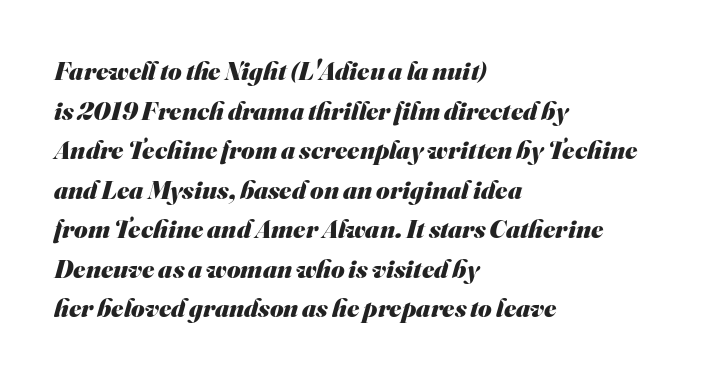
The image shows 26 px bold type; set left-aligned, normal line spacing (1.52x), normal letter spacing, not underlined.
